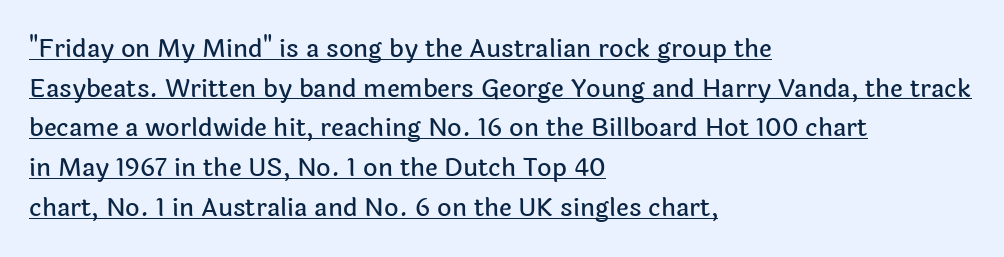
{"italic": "no", "underline": "yes", "align": "left", "line_spacing": "normal", "line_spacing_ratio": 1.59, "letter_spacing": "normal", "letter_spacing_em": 0.0, "glyph_px": 25}
